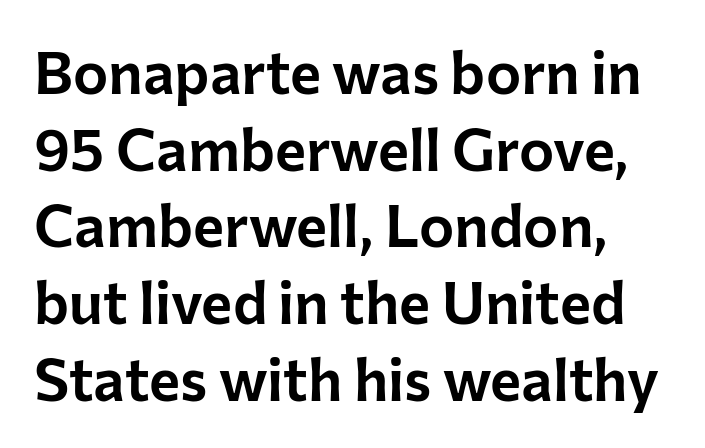
{"serif": "no", "italic": "no", "width": "normal", "stroke_contrast": "low", "x_height": "medium", "monospaced": "no", "underline": "no", "line_spacing": "normal", "line_spacing_ratio": 1.3, "letter_spacing": "normal", "letter_spacing_em": 0.0, "glyph_px": 59}
